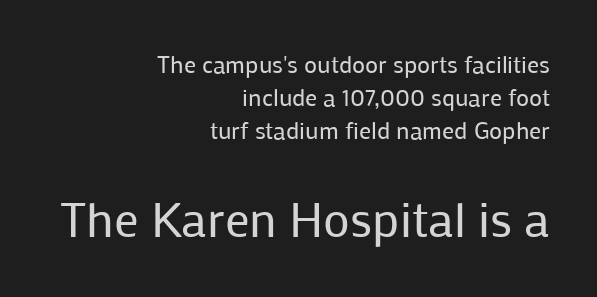
Bare-footed words on every line. The passage shown is typed in a proportional face where columns would drift. Are there feet on the stems? There aren't — it's a sans. Look at the tracking — it's just the regular setting, nothing added. This is not heavy type; no bold has been used.
